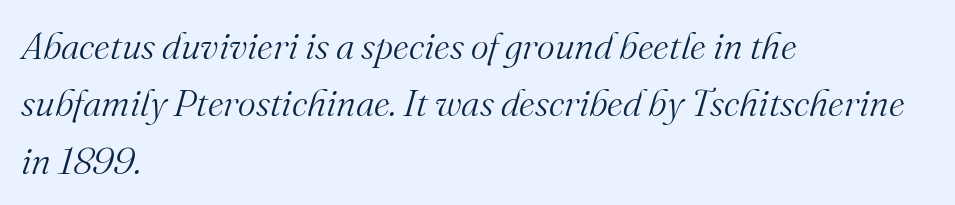
The image shows 38 px light serif type, italic (leaning right); set left-aligned, normal line spacing (1.51x), normal letter spacing, not underlined; medium stroke contrast and a small x-height.
